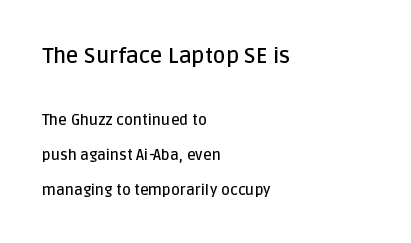
The image shows 22 px text type, upright; set left-aligned, loose line spacing (2.34x), normal letter spacing, not underlined; the first (top) block is 1.47x larger.
